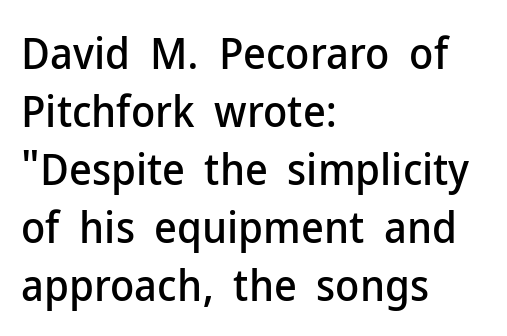
It's the straight-up-and-down kind of type. The passage shown is typed in a proportional face where columns would drift. Default kerning and tracking; the words read as compact shapes. Type without underlining. Type style note: lacks serifs.
